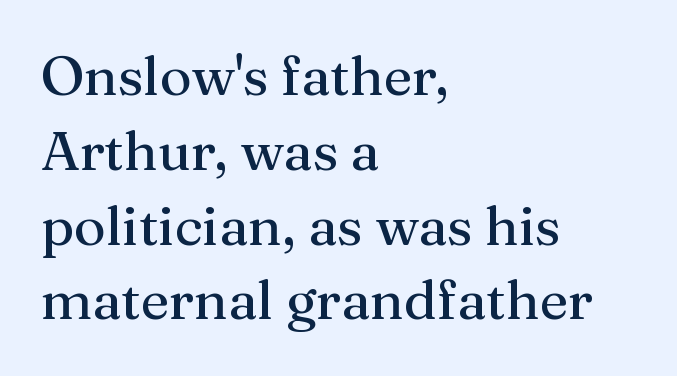
{"serif": "yes", "italic": "no", "bold": "no", "weight": "regular", "width": "normal", "stroke_contrast": "medium", "x_height": "medium", "monospaced": "no", "underline": "no", "align": "left", "line_spacing": "normal", "line_spacing_ratio": 1.36, "letter_spacing": "normal", "letter_spacing_em": 0.0, "glyph_px": 55}
